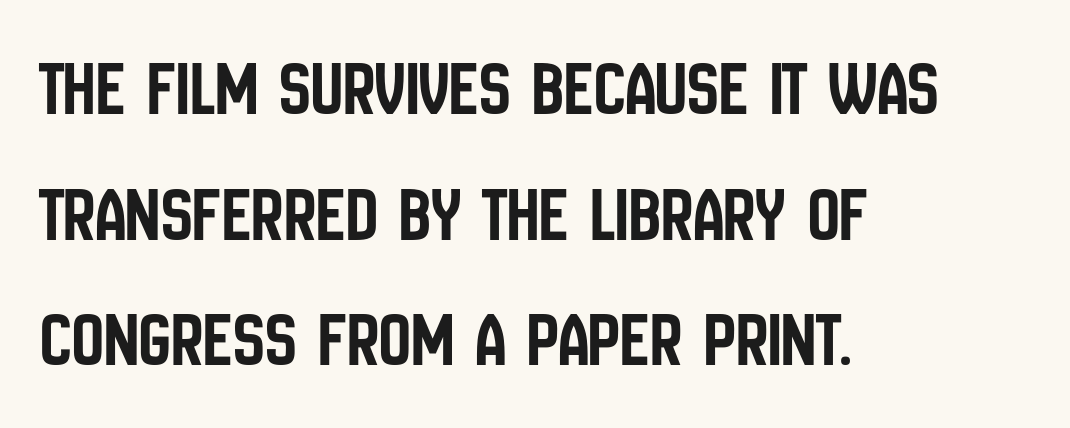
This sample has the flowing, uneven cadence of proportional lettering. Vertical strokes here are truly vertical. This is sans-serif lettering, the kind often seen on screens and signage. The gap between lines stays unmarked. These lines keep a tight, regular rhythm from letter to letter.
